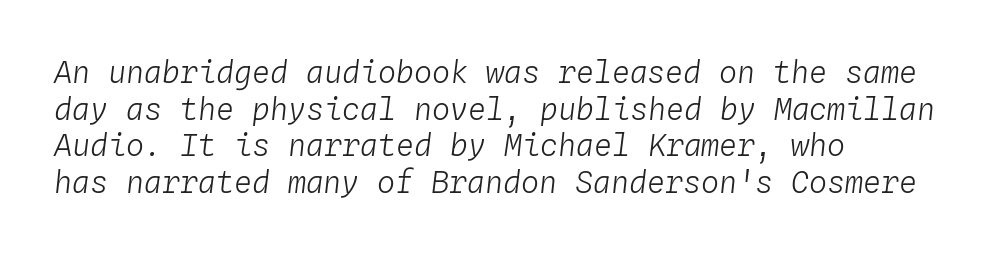
Is the stroke heavy? The answer is a plain regular-or-lighter. Words float on clear page, feet unadorned. Between one letter and the next there's only the usual sliver of space. A student would call this left alignment; a typographer would say flush left, rag right. Style check: oblique.
